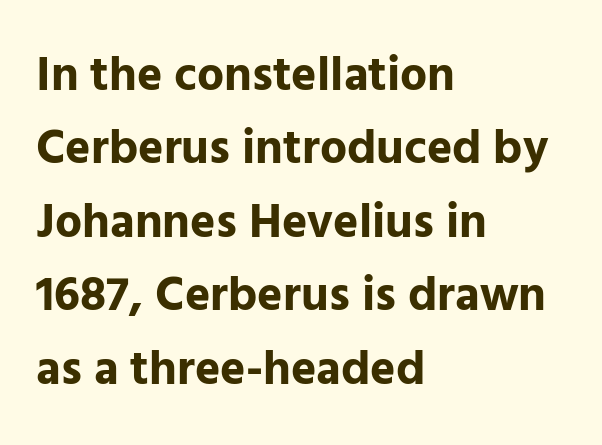
Q: Is the text bold? A: Yes.
Q: Is the text italic (slanted)? A: No, it is upright.
Q: Is the typeface a serif or a sans-serif typeface? A: Sans-serif.
Q: Is the text underlined? A: No.
Q: How is the paragraph aligned? A: Left-aligned.
Q: Is the spacing between letters normal or unusually wide? A: Normal.
Q: Is the spacing between lines tight, normal or loose? A: Normal.
Q: Width (condensed, normal, or wide)? A: Normal.
Q: Stroke contrast? A: Low.
Q: x-height? A: Medium.
Q: Monospaced? A: No.
